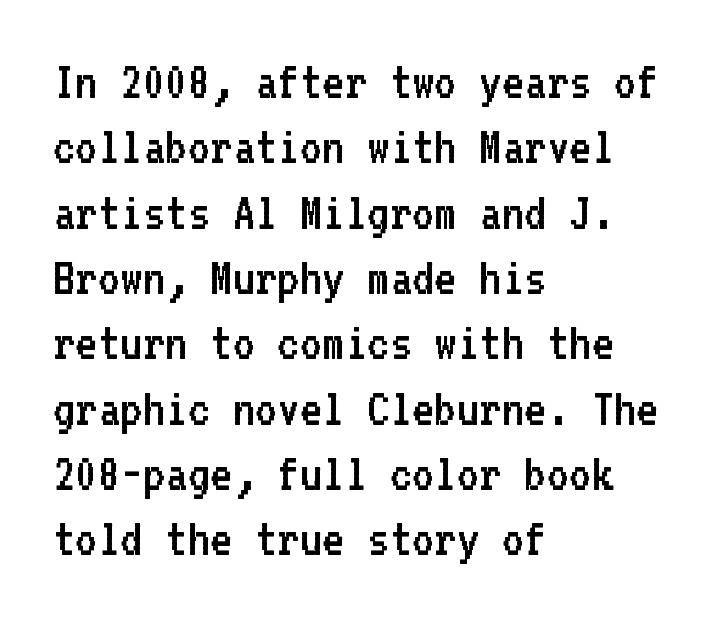
Q: Is the text bold? A: No.
Q: Is the text italic (slanted)? A: No, it is upright.
Q: Is the typeface a serif or a sans-serif typeface? A: Sans-serif.
Q: Is the text underlined? A: No.
Q: How is the paragraph aligned? A: Left-aligned.
Q: Is the spacing between letters normal or unusually wide? A: Normal.
Q: Width (condensed, normal, or wide)? A: Normal.
Q: Stroke contrast? A: Low.
Q: x-height? A: Medium.
Q: Monospaced? A: Yes.
